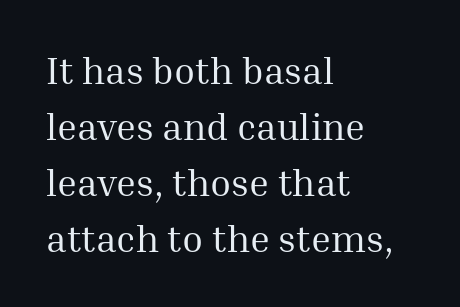
{"serif": "yes", "italic": "no", "bold": "no", "weight": "regular", "width": "normal", "stroke_contrast": "medium", "x_height": "medium", "monospaced": "no", "underline": "no", "align": "left", "line_spacing": "normal", "line_spacing_ratio": 1.47, "letter_spacing": "normal", "letter_spacing_em": 0.0, "glyph_px": 38}
